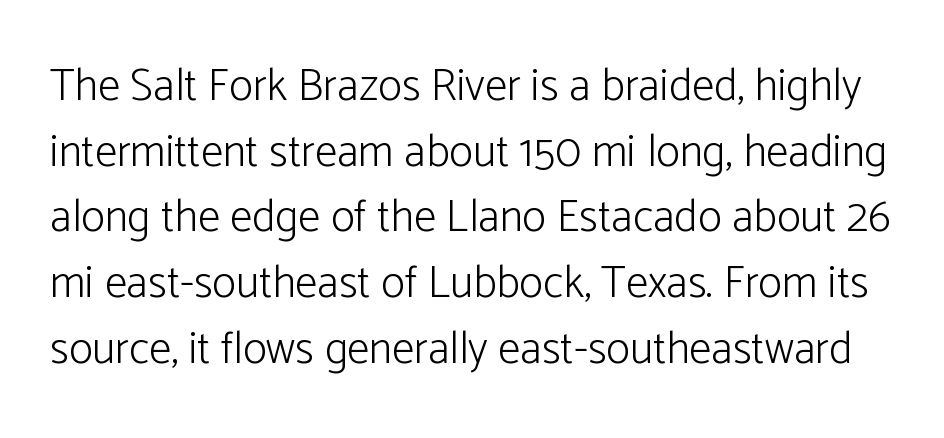
The image shows 45 px light sans-serif type, upright; set normal line spacing (1.46x), normal letter spacing, not underlined; low stroke contrast and a medium x-height.
